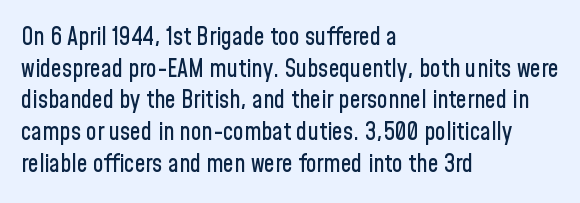
The letterforms sit shoulder to shoulder at normal distance. In terms of leading, this rendering sits right in the middle. The rendering anchors every line to the left-hand side. Style check: upright.
